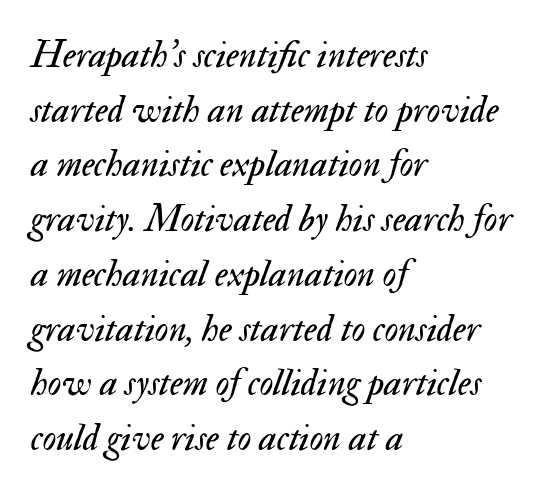
Q: Is the text bold? A: No.
Q: Is the text italic (slanted)? A: Yes, it leans right by about 17 degrees.
Q: Is the text underlined? A: No.
Q: How is the paragraph aligned? A: Left-aligned.
Q: Is the spacing between letters normal or unusually wide? A: Normal.
Q: Is the spacing between lines tight, normal or loose? A: Normal.
Q: Width (condensed, normal, or wide)? A: Normal.
Q: Stroke contrast? A: Medium.
Q: x-height? A: Small.
Q: Monospaced? A: No.
